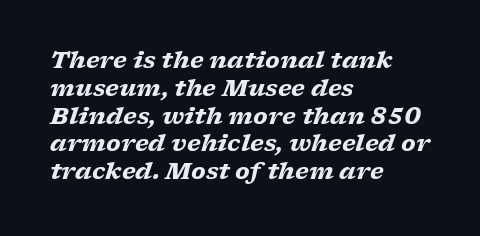
Style check: oblique. The lines in this sample share a left origin and differ only in where they stop. Summary of weight: heavy, a full bold. These lines keep a tight, regular rhythm from letter to letter. No word sits above an underline.
